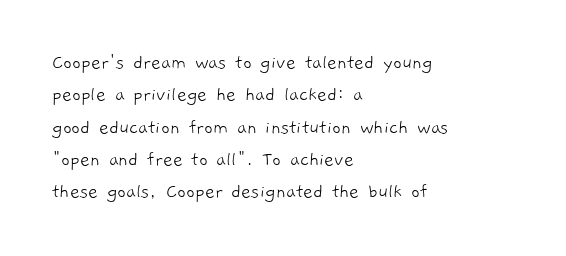
Check under the words: just untouched page. In terms of letterspacing, this is plain default setting. On a weight scale, this lands at 450 or below. The lines in this sample share a left origin and differ only in where they stop.
